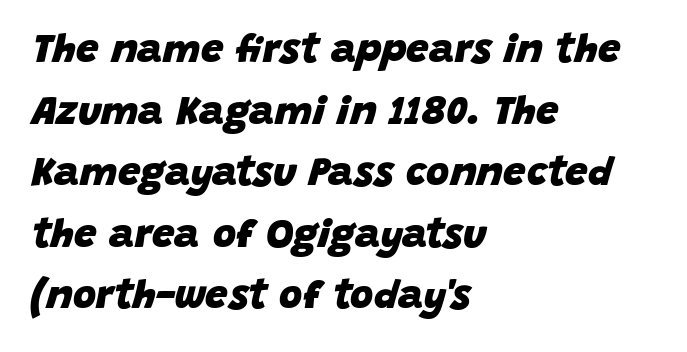
The image shows 40 px heavy type, italic (leaning right); set left-aligned, normal line spacing (1.54x), normal letter spacing, not underlined; low stroke contrast and a large x-height.
